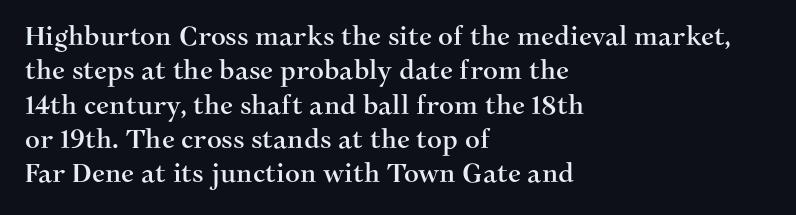
The image shows 26 px text type, upright; set left-aligned, normal line spacing (1.32x), normal letter spacing, not underlined.
